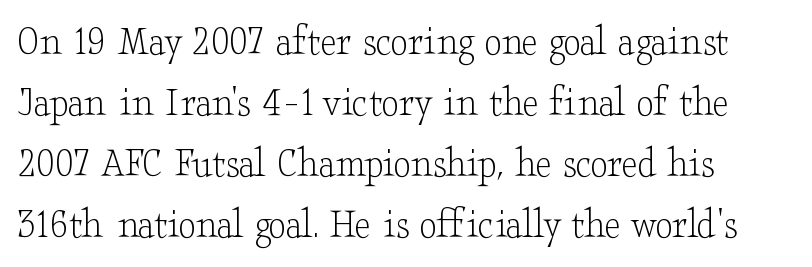
{"serif": "yes", "italic": "no", "bold": "no", "weight": "light", "width": "wide", "stroke_contrast": "low", "x_height": "small", "monospaced": "no", "underline": "no", "align": "left", "line_spacing": "normal", "line_spacing_ratio": 1.39, "letter_spacing": "normal", "letter_spacing_em": 0.0, "glyph_px": 44}
